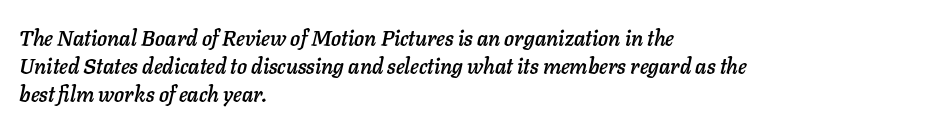
{"italic": "yes", "lean": "right", "slant_degrees": 11, "underline": "no", "align": "left", "line_spacing": "normal", "line_spacing_ratio": 1.33, "letter_spacing": "normal", "letter_spacing_em": 0.0, "glyph_px": 21}
